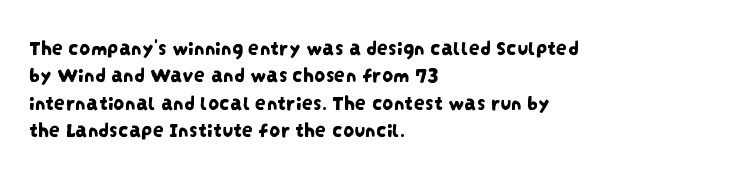
{"underline": "no", "align": "left", "line_spacing": "normal", "line_spacing_ratio": 1.25, "letter_spacing": "normal", "letter_spacing_em": 0.0, "glyph_px": 22}
